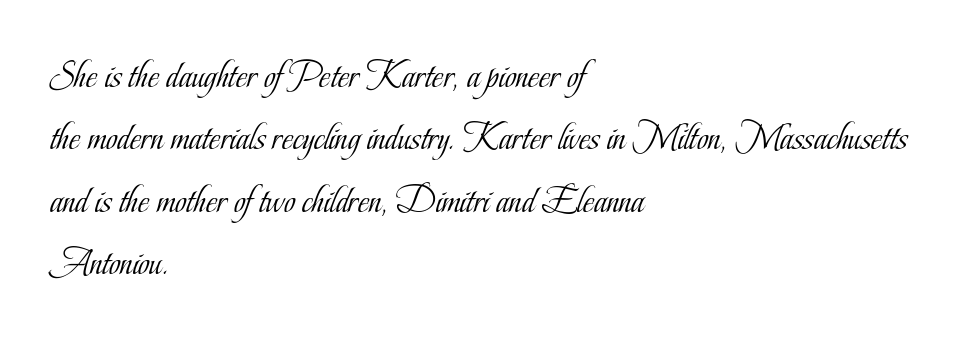
Q: Is the text bold? A: No.
Q: Is the text italic (slanted)? A: Yes.
Q: Is the typeface a serif or a sans-serif typeface? A: Serif.
Q: Is the text underlined? A: No.
Q: How is the paragraph aligned? A: Left-aligned.
Q: Is the spacing between letters normal or unusually wide? A: Normal.
Q: Is the spacing between lines tight, normal or loose? A: Normal.
Q: Width (condensed, normal, or wide)? A: Condensed.
Q: Stroke contrast? A: Low.
Q: x-height? A: Small.
Q: Monospaced? A: No.
